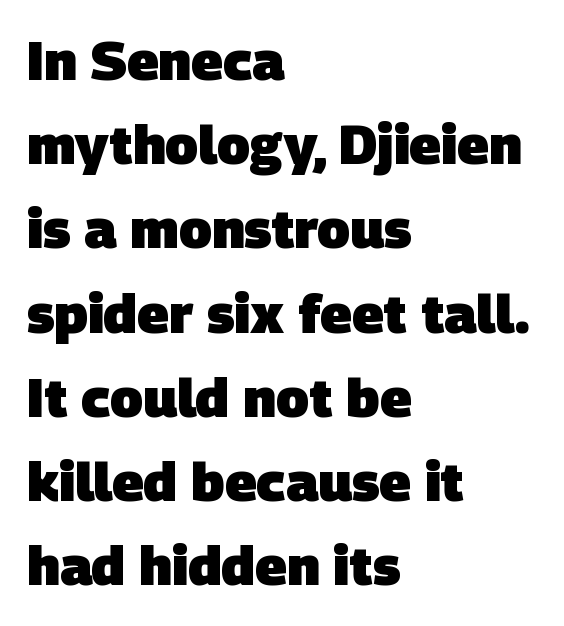
The image shows 54 px heavy sans-serif type; set left-aligned, normal line spacing (1.56x), normal letter spacing, not underlined; low stroke contrast and a large x-height.
